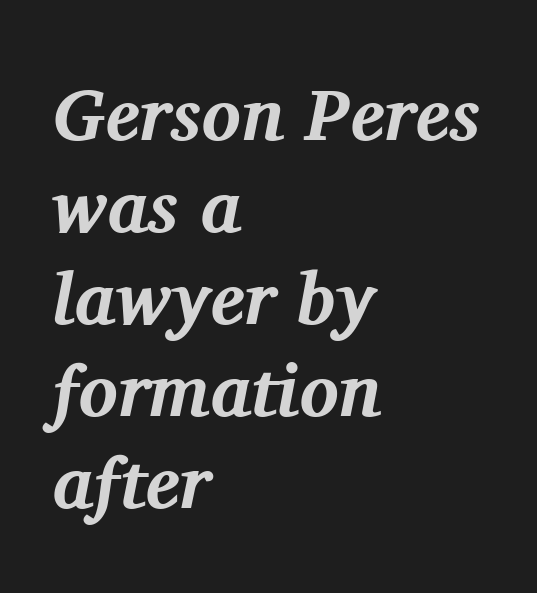
Yep, that's italic — everything's leaning. Weight check: bold — yes, fully. Lines of text with bare space underneath. Here the designer chose a conventional face with non-uniform glyph widths. The glyphs in this specimen are seriffed. The lines in this sample share a left origin and differ only in where they stop.
